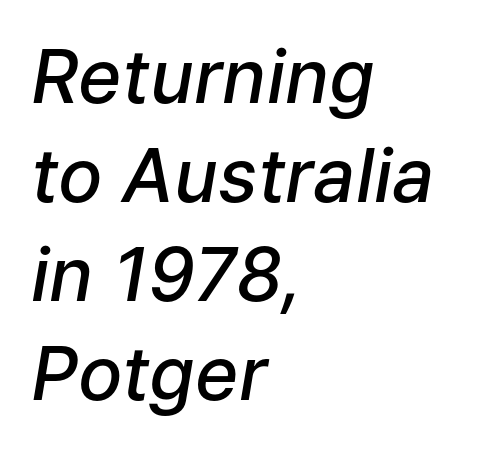
The image shows 74 px semibold type, italic (leaning right); set left-aligned, normal line spacing (1.34x), normal letter spacing, not underlined; low stroke contrast and a medium x-height.
